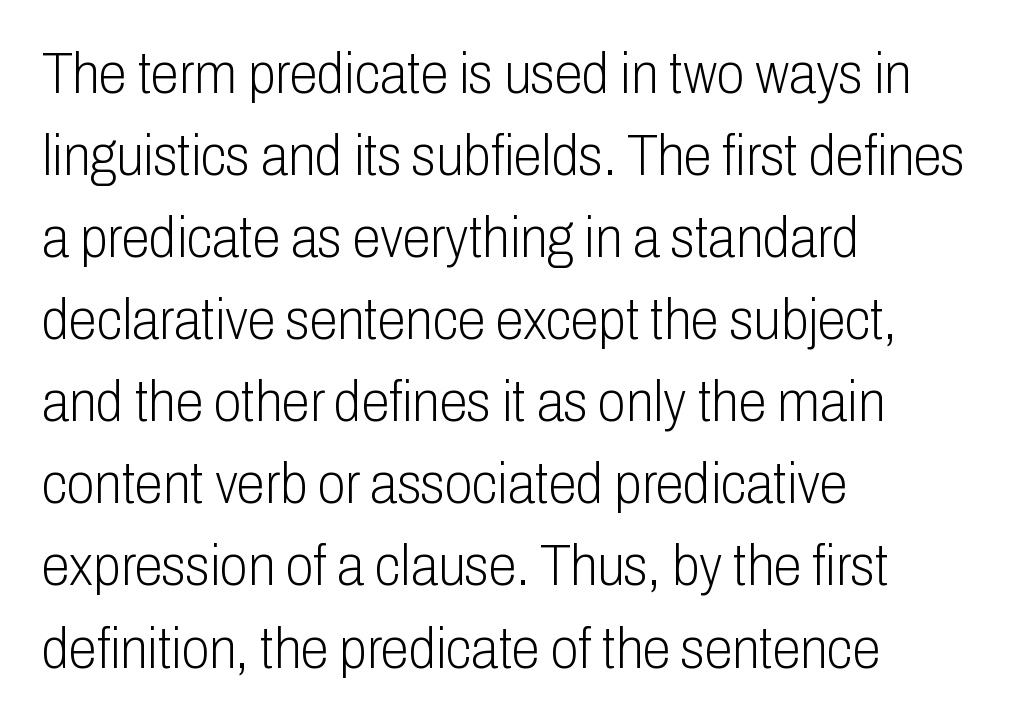
Leftover space on each line is placed entirely after the last word. The axis of the letterforms is exactly vertical. Whoever set this chose a conventional vertical rhythm. Each word holds together tightly as a unit, with standard inter-letter gaps. Unmarked baselines from the first word to the last.
